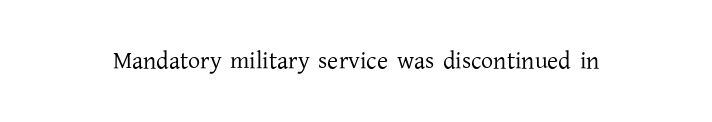
The image shows 24 px text type, upright; set normal letter spacing, not underlined.
